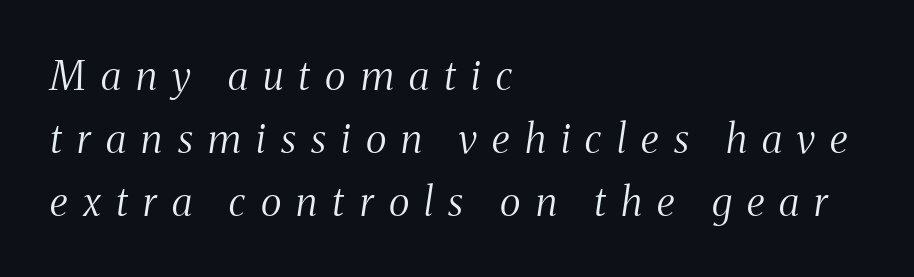
{"serif": "yes", "italic": "yes", "lean": "right", "slant_degrees": 8, "bold": "no", "weight": "light", "width": "condensed", "stroke_contrast": "medium", "x_height": "medium", "monospaced": "no", "underline": "no", "align": "left", "line_spacing": "normal", "line_spacing_ratio": 1.57, "letter_spacing": "wide", "letter_spacing_em": 0.38, "glyph_px": 40}
